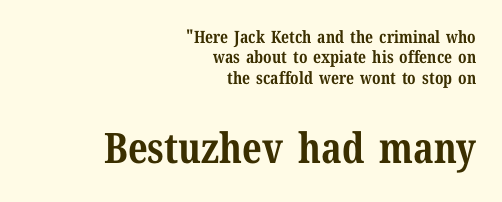
Underlining? Definitely not there. The passage shown has conventional tracking throughout. Each letter keeps its own natural width here, so spacing adapts to shape. Typesetter's note — lower block bumped up in size, upper block left smaller. Notice how thick the strokes are: this is what a full bold looks like.
